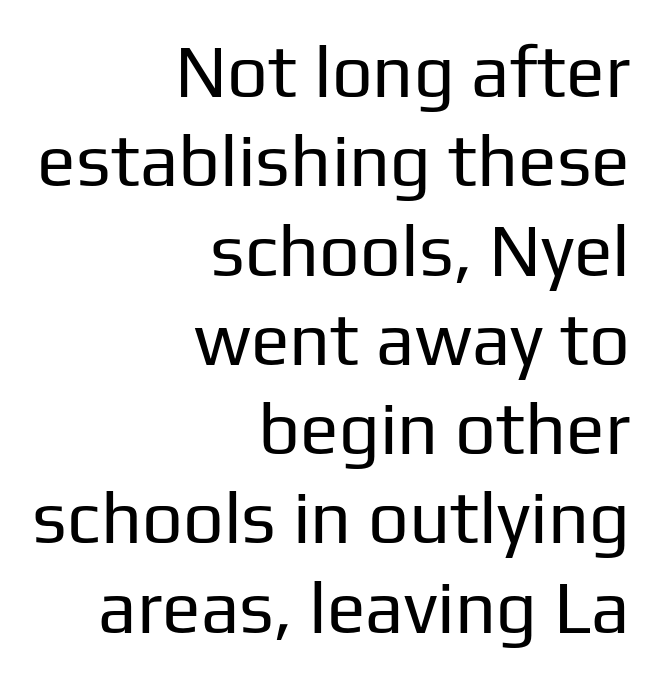
The image shows 72 px regular-weight sans-serif type, upright; set right-aligned, line spacing 1.24x, normal letter spacing, not underlined; low stroke contrast and a medium x-height.
